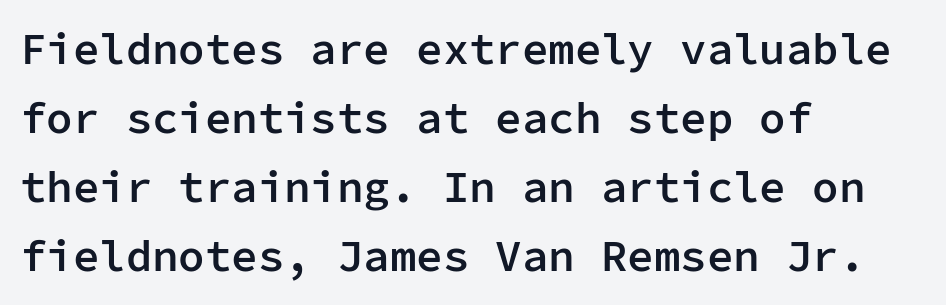
The line-height multiplier appears to be the usual default. This sample has the even, mechanical cadence of fixed-width lettering. The characters display no serif detailing; their extremities are plain. Type without underlining.
